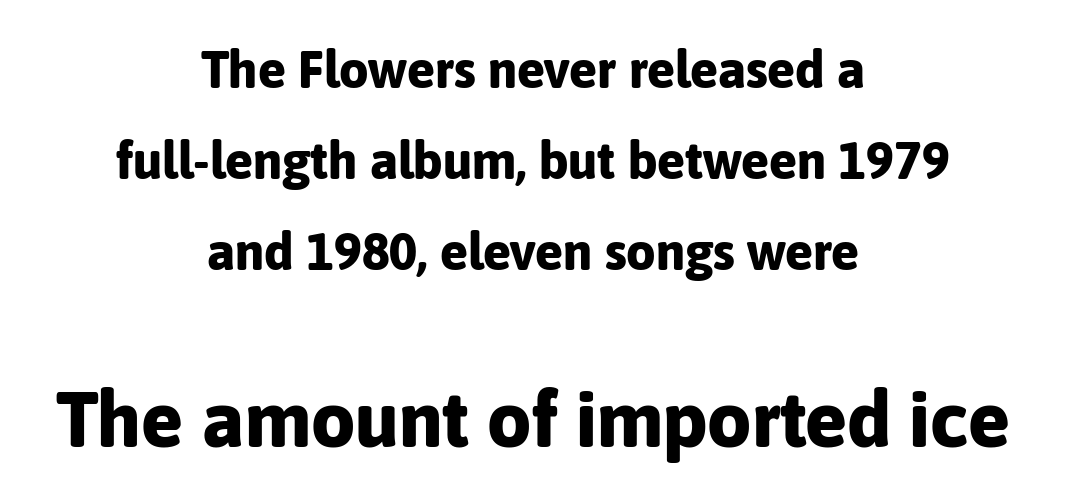
Q: Is the text bold? A: Yes.
Q: Is the text italic (slanted)? A: No, it is upright.
Q: Is the typeface a serif or a sans-serif typeface? A: Sans-serif.
Q: Is the text underlined? A: No.
Q: How is the paragraph aligned? A: Centered.
Q: Is the spacing between letters normal or unusually wide? A: Normal.
Q: Which block of text is set in a larger size, the first (top) or the second (bottom)? A: The second (bottom) one.
Q: Width (condensed, normal, or wide)? A: Normal.
Q: Stroke contrast? A: Low.
Q: x-height? A: Medium.
Q: Monospaced? A: No.
